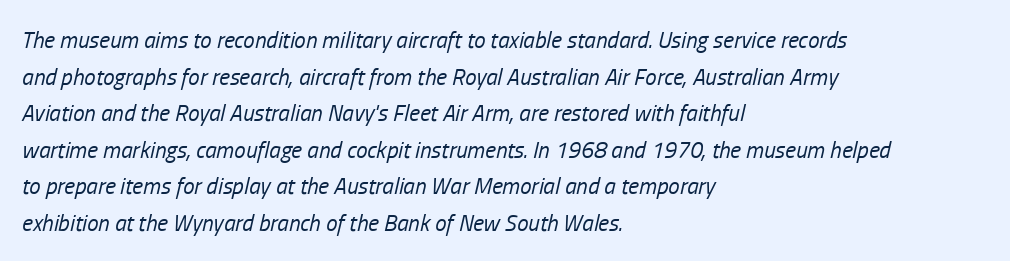
{"italic": "yes", "lean": "right", "slant_degrees": 13, "bold": "no", "underline": "no", "align": "left", "line_spacing": "normal", "line_spacing_ratio": 1.59, "letter_spacing": "normal", "letter_spacing_em": 0.0, "glyph_px": 23}
